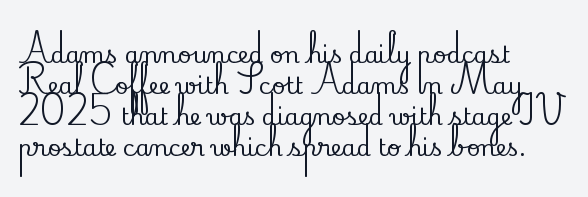
Q: Is the text italic (slanted)? A: No, it is upright.
Q: Is the text underlined? A: No.
Q: How is the paragraph aligned? A: Left-aligned.
Q: Is the spacing between letters normal or unusually wide? A: Normal.
Q: Is the spacing between lines tight, normal or loose? A: Normal.
